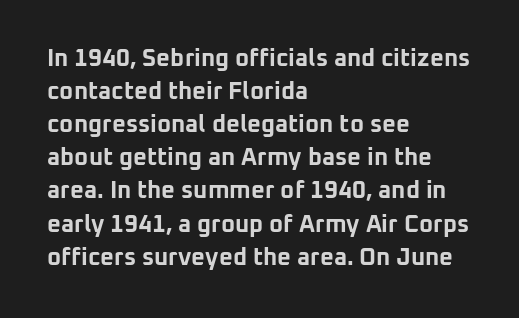
Q: Is the text bold? A: Yes.
Q: Is the text italic (slanted)? A: No, it is upright.
Q: Is the text underlined? A: No.
Q: How is the paragraph aligned? A: Left-aligned.
Q: Is the spacing between letters normal or unusually wide? A: Normal.
Q: Is the spacing between lines tight, normal or loose? A: Normal.
